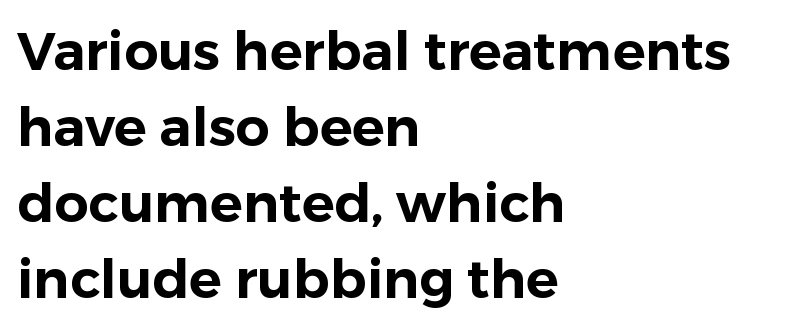
Q: Is the text italic (slanted)? A: No, it is upright.
Q: Is the typeface a serif or a sans-serif typeface? A: Sans-serif.
Q: Is the text underlined? A: No.
Q: How is the paragraph aligned? A: Left-aligned.
Q: Is the spacing between letters normal or unusually wide? A: Normal.
Q: Is the spacing between lines tight, normal or loose? A: Normal.
Q: Width (condensed, normal, or wide)? A: Normal.
Q: Stroke contrast? A: Low.
Q: x-height? A: Medium.
Q: Monospaced? A: No.
